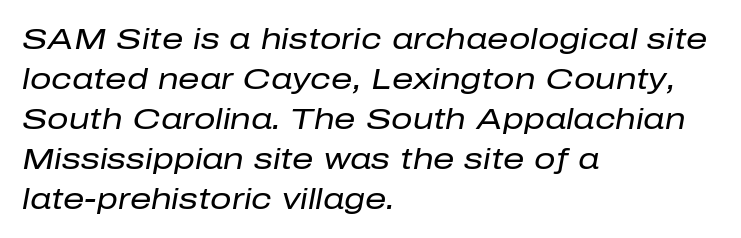
{"italic": "yes", "lean": "right", "slant_degrees": 10, "bold": "no", "weight": "regular", "width": "normal", "stroke_contrast": "low", "x_height": "medium", "monospaced": "no", "underline": "no", "align": "left", "line_spacing": "normal", "line_spacing_ratio": 1.33, "letter_spacing": "normal", "letter_spacing_em": 0.0, "glyph_px": 30}
